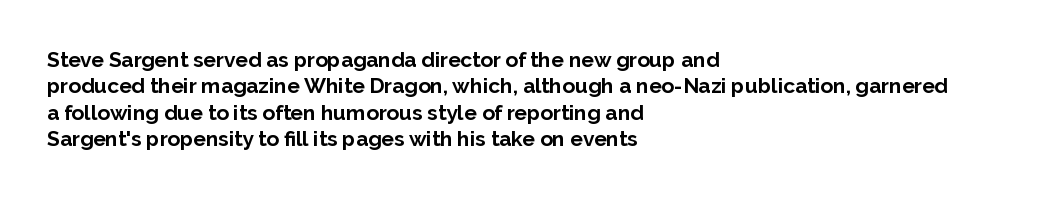
{"italic": "no", "bold": "yes", "underline": "no", "align": "left", "line_spacing": "normal", "line_spacing_ratio": 1.26, "letter_spacing": "normal", "letter_spacing_em": 0.0, "glyph_px": 21}
